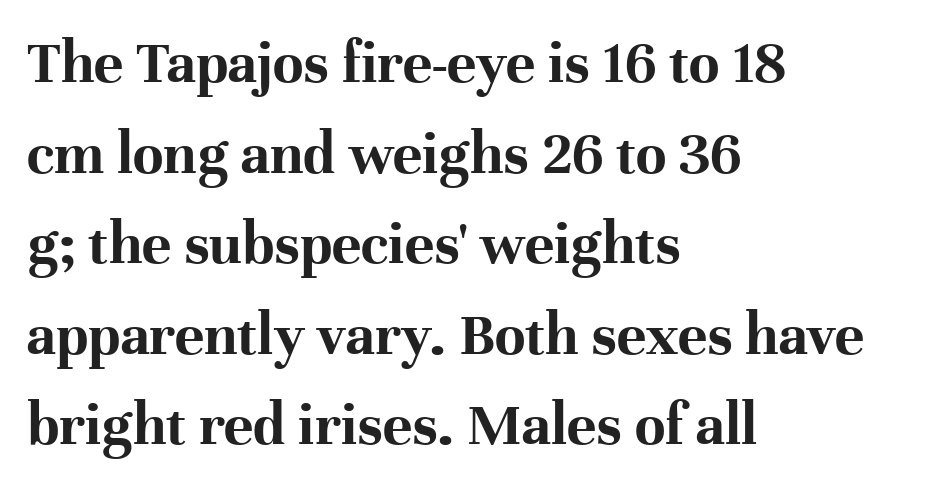
The image shows 62 px bold serif type, upright; set left-aligned, normal line spacing (1.46x), normal letter spacing, not underlined; high stroke contrast and a medium x-height.
